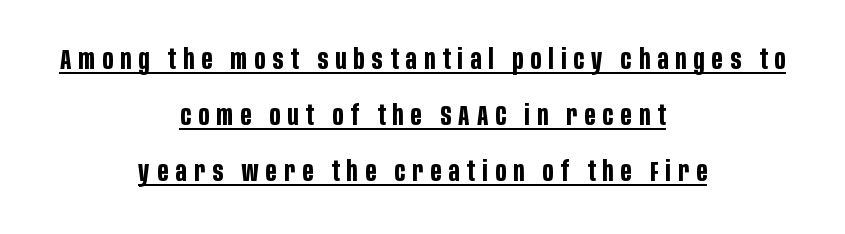
Q: Is the text bold? A: Yes.
Q: Is the text italic (slanted)? A: No, it is upright.
Q: Is the typeface a serif or a sans-serif typeface? A: Sans-serif.
Q: Is the text underlined? A: Yes.
Q: How is the paragraph aligned? A: Centered.
Q: Is the spacing between letters normal or unusually wide? A: Unusually wide.
Q: Is the spacing between lines tight, normal or loose? A: Loose.
Q: Width (condensed, normal, or wide)? A: Condensed.
Q: Stroke contrast? A: Low.
Q: x-height? A: Large.
Q: Monospaced? A: No.
